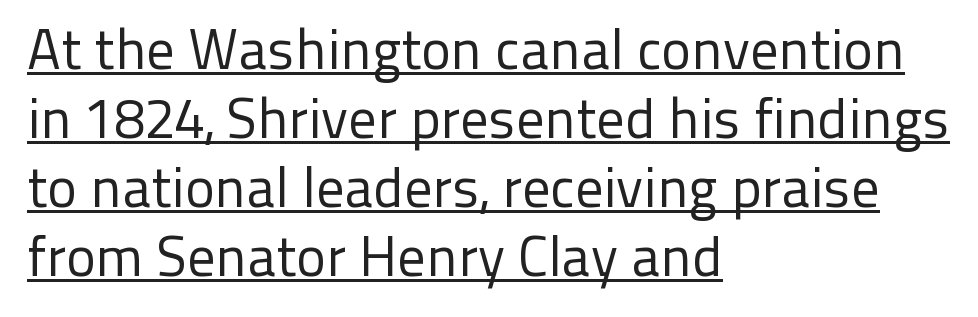
Is the letter spacing exaggerated? No — it looks like the ordinary default. Does the lettering tilt? It doesn't — this is upright. These lines are rendered in a variable-pitch font. Think standard paragraph weight, or any step lighter than that. Visually the block forms a straight wall on the left and a jagged coastline on the right.
